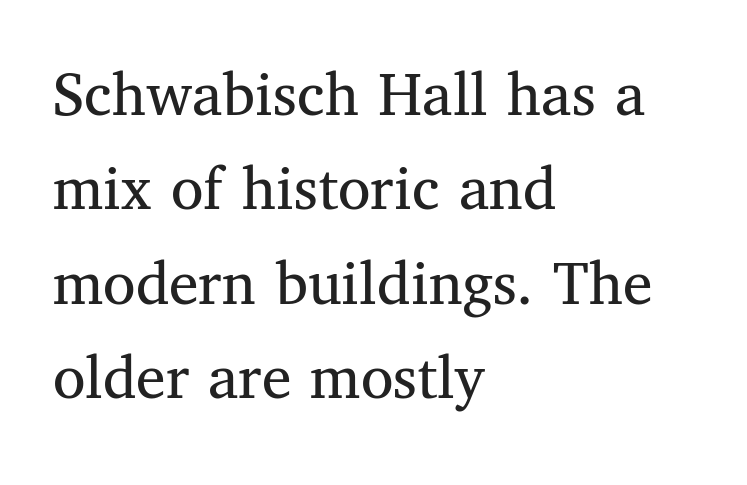
The image shows 66 px regular-weight serif type, upright; set left-aligned, normal line spacing (1.43x), normal letter spacing, not underlined; medium stroke contrast and a medium x-height.
